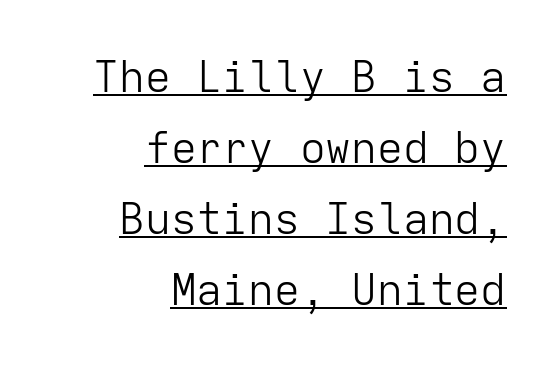
No chunkiness to these letters — they're not bold. The face used here is rendered with its standard letterfit. The specimen reads as upright at a glance. The face used here is monospaced, like something from a code editor.
